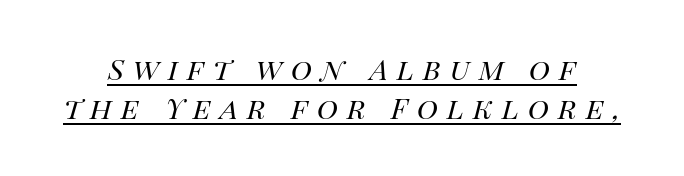
{"italic": "yes", "lean": "right", "slant_degrees": 14, "bold": "no", "weight": "regular", "width": "normal", "stroke_contrast": "high", "x_height": "large", "monospaced": "no", "underline": "yes", "line_spacing": "normal", "line_spacing_ratio": 1.36, "letter_spacing": "wide", "letter_spacing_em": 0.31, "glyph_px": 29}
